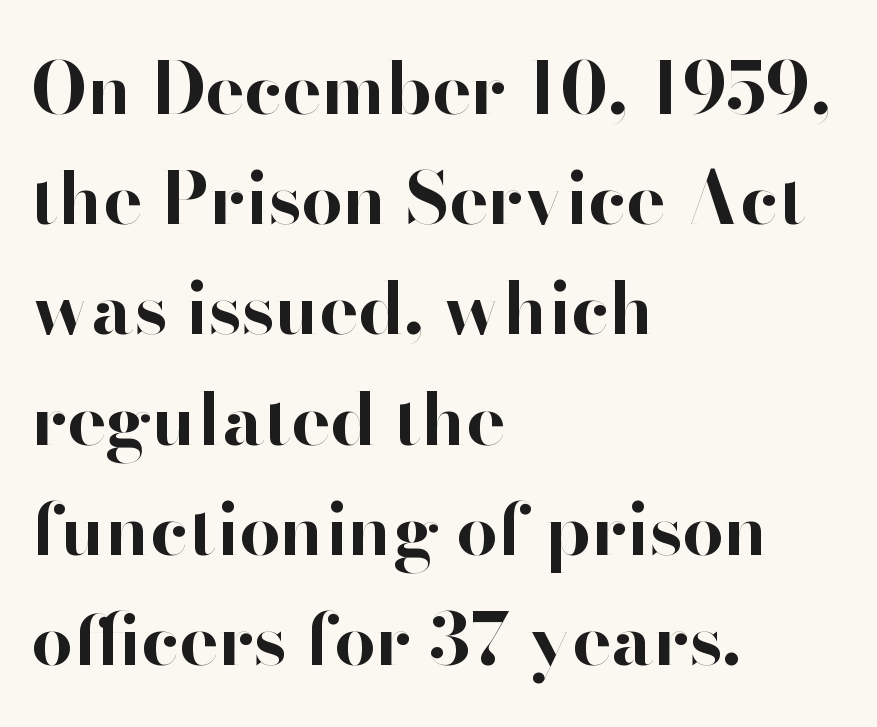
How would I describe the line gaps? Plain and ordinary. Its strokes are broad and dark, the hallmark of bold type. The setting favours the left margin, as ordinary paragraphs usually do. The tracking reads as untouched default to a designer's eye. No feet cap the strokes, marking this as sans-serif type.
